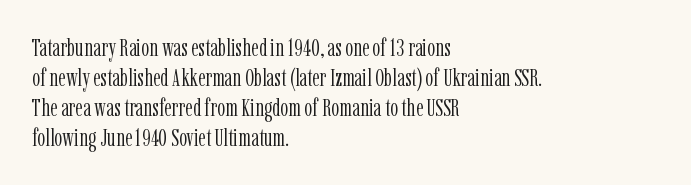
Q: Is the text bold? A: No.
Q: Is the text italic (slanted)? A: No, it is upright.
Q: Is the text underlined? A: No.
Q: How is the paragraph aligned? A: Left-aligned.
Q: Is the spacing between letters normal or unusually wide? A: Normal.
